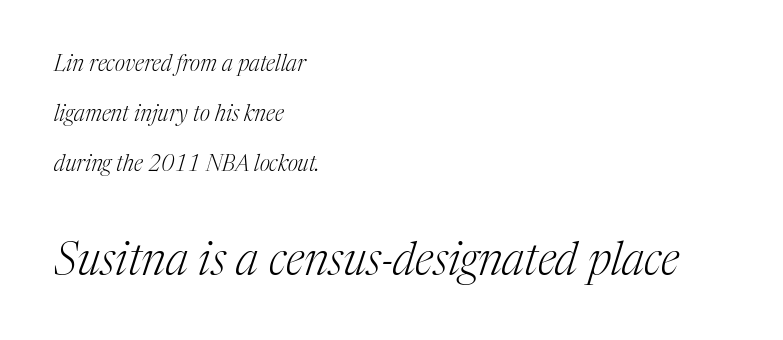
Q: Is the text bold? A: No.
Q: Is the text italic (slanted)? A: Yes, it leans right by about 17 degrees.
Q: Is the typeface a serif or a sans-serif typeface? A: Serif.
Q: Is the text underlined? A: No.
Q: How is the paragraph aligned? A: Left-aligned.
Q: Is the spacing between letters normal or unusually wide? A: Normal.
Q: Is the spacing between lines tight, normal or loose? A: Loose.
Q: Which block of text is set in a larger size, the first (top) or the second (bottom)? A: The second (bottom) one.
Q: Width (condensed, normal, or wide)? A: Normal.
Q: Stroke contrast? A: Medium.
Q: x-height? A: Medium.
Q: Monospaced? A: No.
